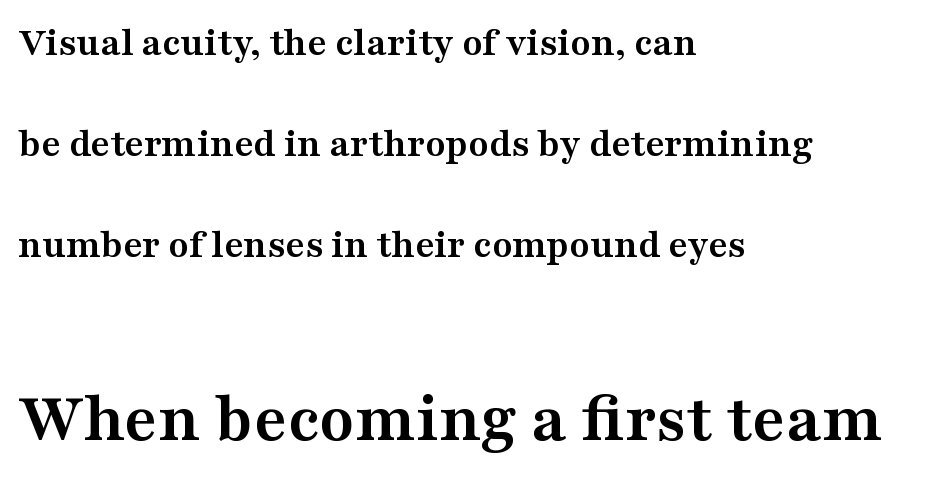
The image shows 71 px semibold, wide serif type, upright; set left-aligned, loose line spacing (2.46x), normal letter spacing, not underlined; the second (bottom) block is 1.73x larger; medium stroke contrast and a medium x-height.
